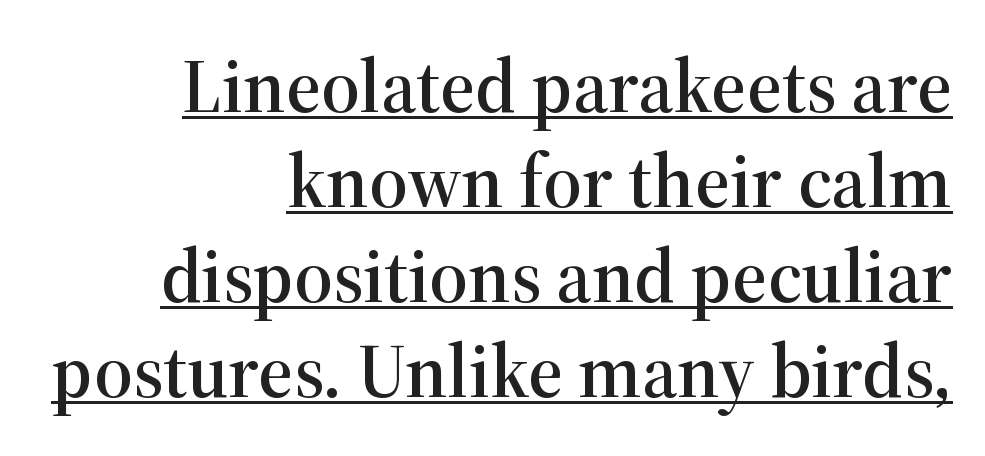
If you drew a line through each stem, it would be perfectly vertical. This sample uses plain, unmodified letter spacing. Compared with undecorated copy, this sample adds a rule below the words. Line endings align vertically; line beginnings do not. These lines sit exactly where default settings would place them.
